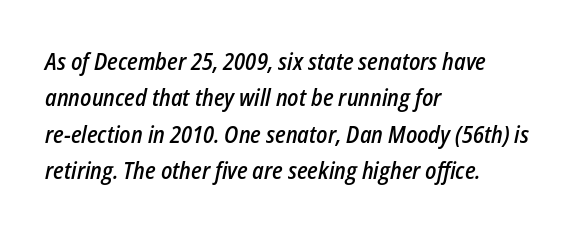
Q: Is the text bold? A: Semi-bold.
Q: Is the text italic (slanted)? A: Yes, it leans right by about 12 degrees.
Q: Is the text underlined? A: No.
Q: How is the paragraph aligned? A: Left-aligned.
Q: Is the spacing between letters normal or unusually wide? A: Normal.
Q: Is the spacing between lines tight, normal or loose? A: Normal.
